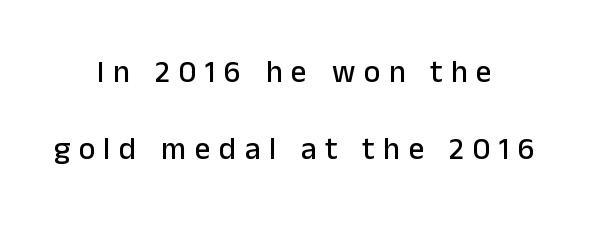
Q: Is the text italic (slanted)? A: No, it is upright.
Q: Is the typeface a serif or a sans-serif typeface? A: Sans-serif.
Q: Is the text underlined? A: No.
Q: How is the paragraph aligned? A: Centered.
Q: Is the spacing between letters normal or unusually wide? A: Unusually wide.
Q: Is the spacing between lines tight, normal or loose? A: Loose.
Q: Width (condensed, normal, or wide)? A: Normal.
Q: Stroke contrast? A: Low.
Q: x-height? A: Medium.
Q: Monospaced? A: No.
